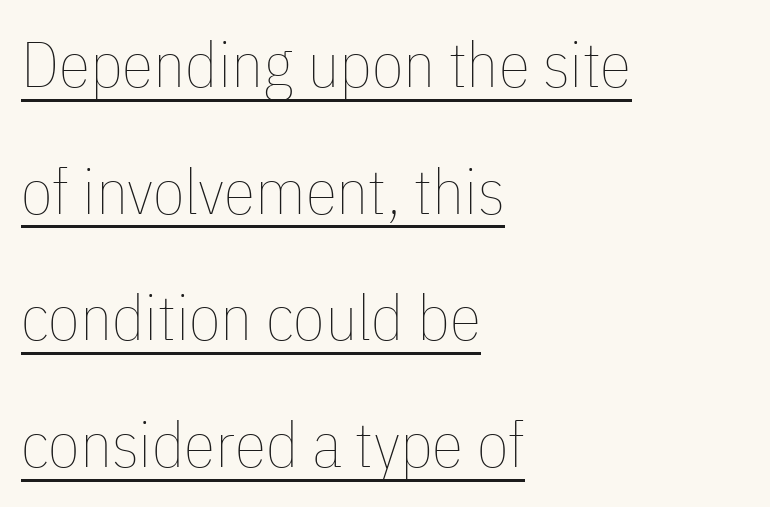
Each new line begins a long way beneath the previous one. No extra tracking has been applied to these lines. The face used here is proportionally spaced, like ordinary book or web type. Every word sits above its own underline. The lettering stays uniformly vertical, giving the passage a roman look. Is this a heavy cut? Hardly; it is regular or lighter.
